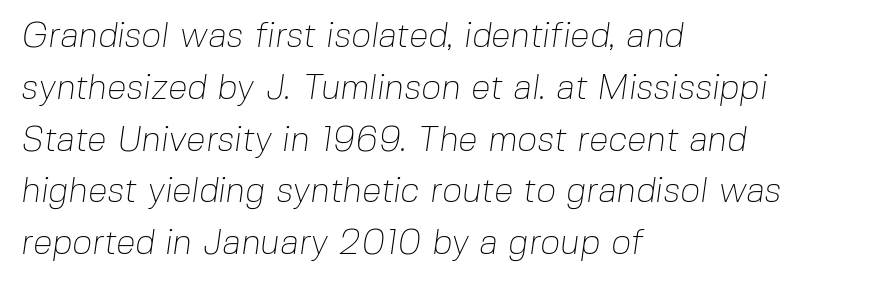
{"serif": "no", "bold": "no", "weight": "thin", "width": "normal", "stroke_contrast": "low", "x_height": "medium", "monospaced": "no", "underline": "no", "align": "left", "line_spacing": "normal", "line_spacing_ratio": 1.48, "letter_spacing": "normal", "letter_spacing_em": 0.0, "glyph_px": 35}
